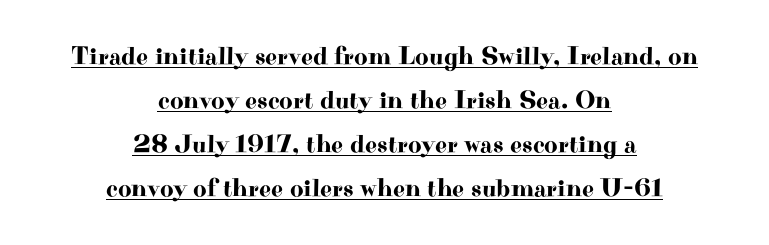
The space between consecutive lines is moderate. These lines stack symmetrically, like a column narrowing and widening about its center. There is no visible air inserted between adjacent glyphs. Underline: present. Unlike italic type, these characters show no tilt at all.
